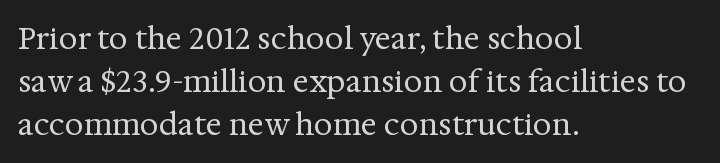
{"serif": "yes", "italic": "no", "bold": "no", "weight": "regular", "width": "normal", "stroke_contrast": "medium", "x_height": "medium", "monospaced": "no", "underline": "no", "align": "left", "line_spacing": "normal", "line_spacing_ratio": 1.43, "letter_spacing": "normal", "letter_spacing_em": 0.0, "glyph_px": 30}
